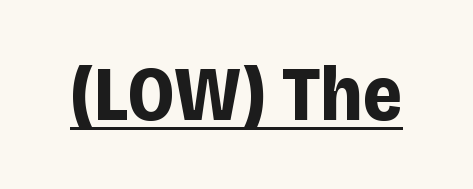
{"serif": "no", "italic": "no", "bold": "yes", "weight": "bold", "width": "normal", "stroke_contrast": "low", "x_height": "large", "monospaced": "no", "underline": "yes", "letter_spacing": "normal", "letter_spacing_em": 0.0, "glyph_px": 77}
